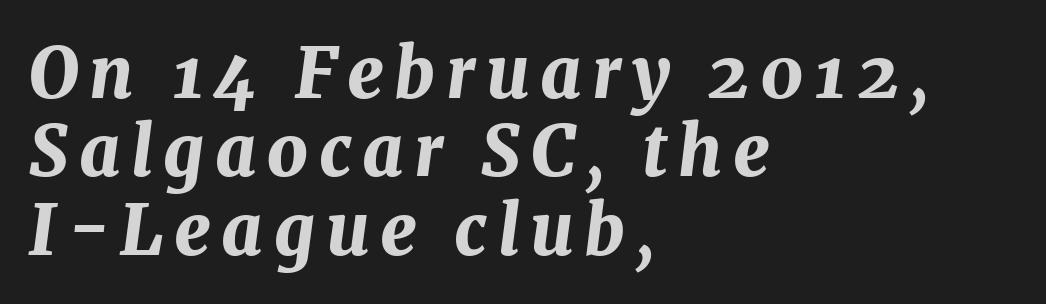
The paragraph shown leans on its left margin. Slant detected: the letters are inclined. The face used here is proportionally spaced, like ordinary book or web type. Is there much room between lines? No — they nearly touch. The area under the type is left untouched. Chunky letters — that's bold for sure.
